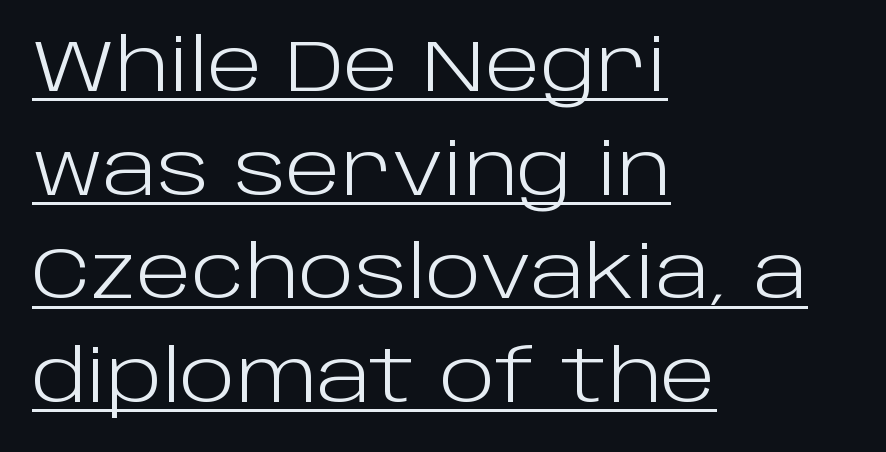
The image shows 73 px light sans-serif type, upright; set left-aligned, normal line spacing (1.42x), normal letter spacing, underlined; low stroke contrast and a large x-height.
